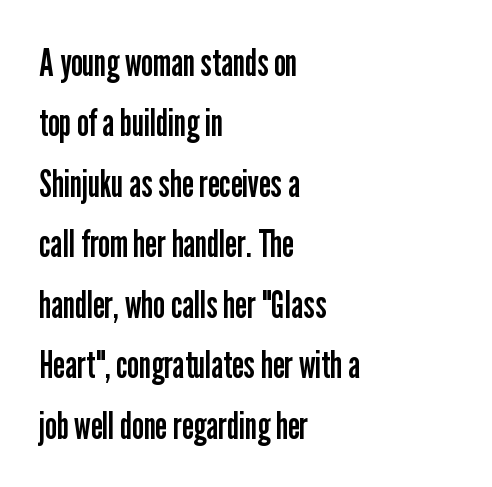
{"serif": "no", "italic": "no", "bold": "no", "weight": "regular", "width": "condensed", "stroke_contrast": "low", "x_height": "medium", "monospaced": "no", "underline": "no", "align": "left", "line_spacing": "normal", "line_spacing_ratio": 1.59, "letter_spacing": "normal", "letter_spacing_em": 0.0, "glyph_px": 38}
